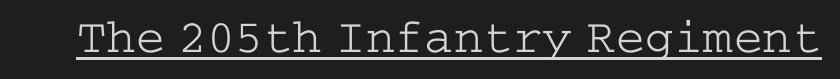
The image shows 49 px light, wide serif type, upright; set normal letter spacing, underlined; low stroke contrast and a medium x-height.
